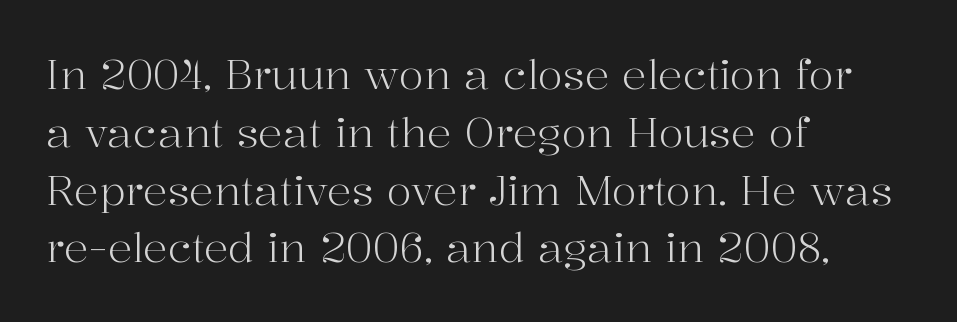
{"serif": "yes", "italic": "no", "bold": "no", "weight": "light", "width": "normal", "stroke_contrast": "high", "x_height": "medium", "monospaced": "no", "underline": "no", "align": "left", "line_spacing": "normal", "line_spacing_ratio": 1.41, "letter_spacing": "normal", "letter_spacing_em": 0.0, "glyph_px": 41}
